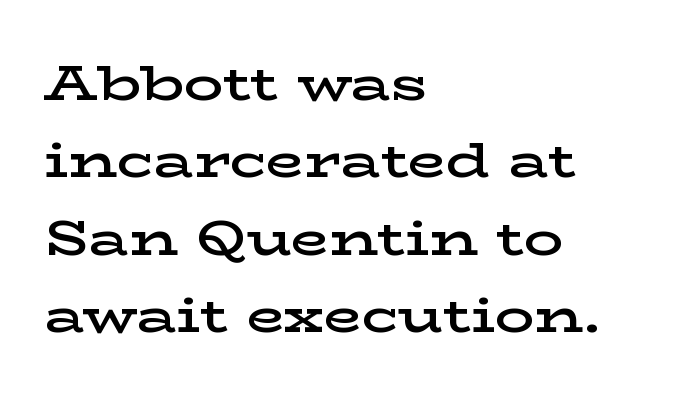
{"serif": "yes", "italic": "no", "bold": "semi", "weight": "semibold", "width": "wide", "stroke_contrast": "low", "x_height": "medium", "monospaced": "no", "underline": "no", "align": "left", "line_spacing": "normal", "line_spacing_ratio": 1.58, "letter_spacing": "normal", "letter_spacing_em": 0.0, "glyph_px": 49}
